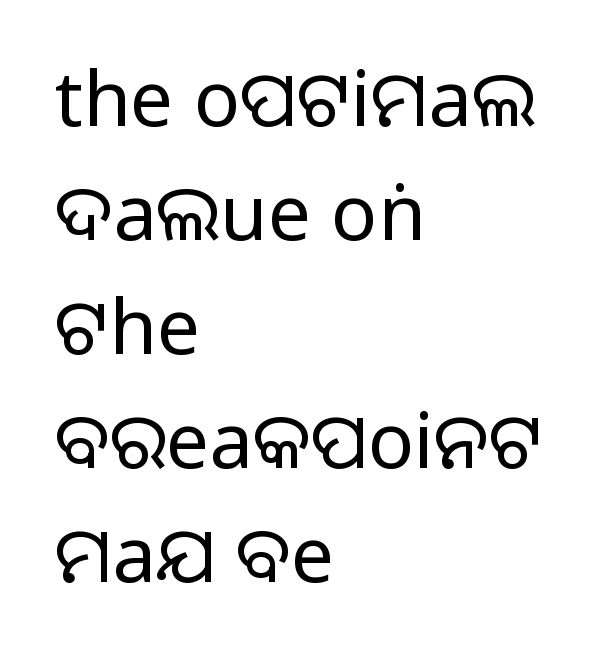
Q: Is the text bold? A: No.
Q: Is the text italic (slanted)? A: No, it is upright.
Q: Is the typeface a serif or a sans-serif typeface? A: Sans-serif.
Q: Is the text underlined? A: No.
Q: How is the paragraph aligned? A: Left-aligned.
Q: Is the spacing between letters normal or unusually wide? A: Normal.
Q: Is the spacing between lines tight, normal or loose? A: Normal.
Q: Width (condensed, normal, or wide)? A: Normal.
Q: Stroke contrast? A: Low.
Q: x-height? A: Large.
Q: Monospaced? A: No.
